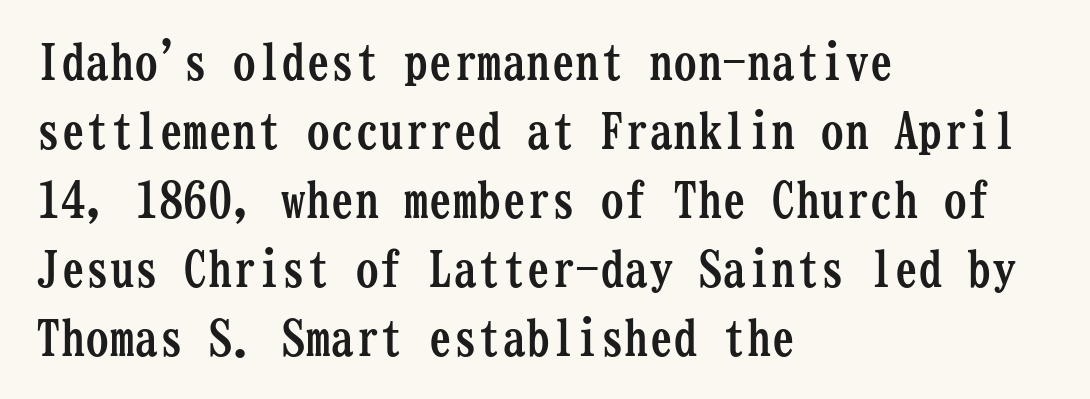
Spacing verdict: monospaced, one width for all characters. This sample keeps an unexceptional amount of space between lines. The characters display serif detailing at their extremities. Leftover space on each line is placed entirely after the last word. Anything drawn beneath the words? Only blank space.
